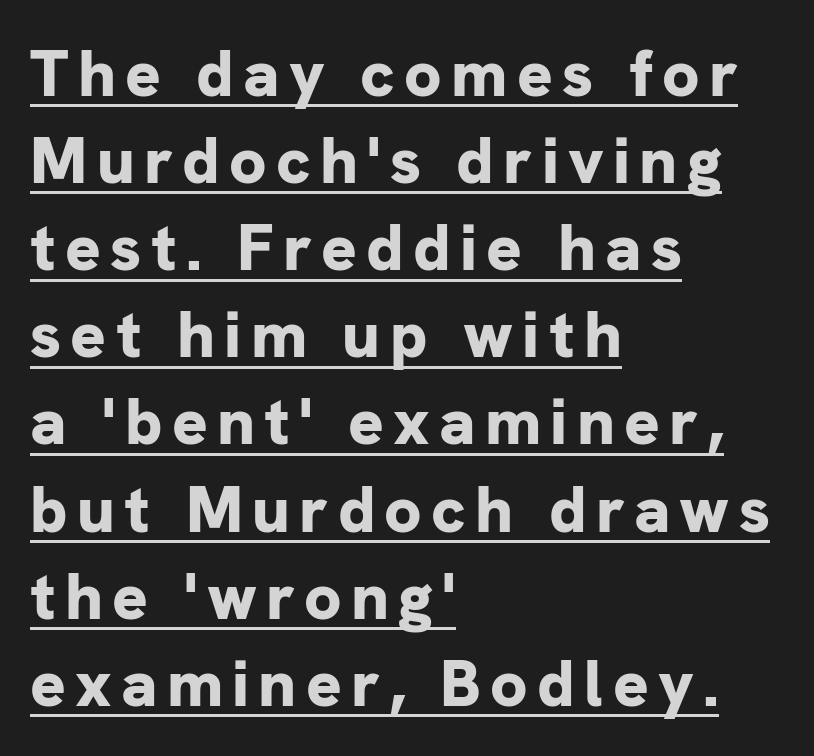
The image shows 66 px bold sans-serif type, upright; set left-aligned, normal line spacing (1.32x), underlined; low stroke contrast and a medium x-height.
